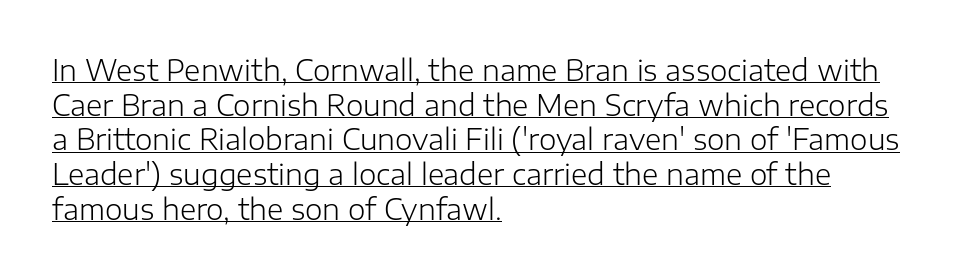
{"serif": "no", "italic": "no", "bold": "no", "weight": "light", "width": "normal", "stroke_contrast": "low", "x_height": "medium", "monospaced": "no", "underline": "yes", "align": "left", "line_spacing_ratio": 1.24, "letter_spacing": "normal", "letter_spacing_em": 0.0, "glyph_px": 28}
